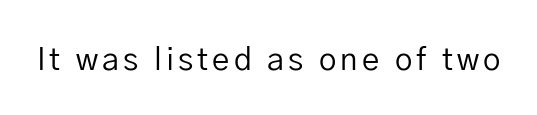
{"serif": "no", "italic": "no", "bold": "no", "weight": "regular", "width": "normal", "stroke_contrast": "low", "x_height": "medium", "monospaced": "no", "underline": "no", "glyph_px": 31}
